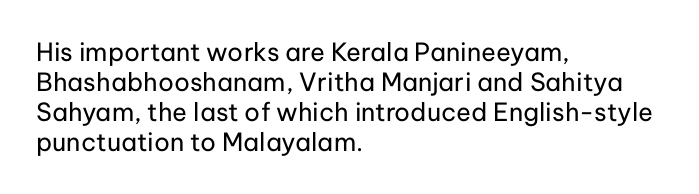
{"italic": "no", "bold": "no", "underline": "no", "align": "left", "line_spacing_ratio": 1.2, "letter_spacing": "normal", "letter_spacing_em": 0.0, "glyph_px": 25}
